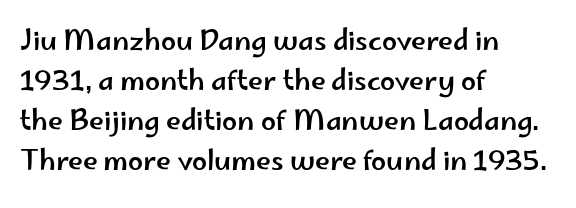
Q: Is the text italic (slanted)? A: No, it is upright.
Q: Is the text underlined? A: No.
Q: How is the paragraph aligned? A: Left-aligned.
Q: Is the spacing between letters normal or unusually wide? A: Normal.
Q: Is the spacing between lines tight, normal or loose? A: Normal.
